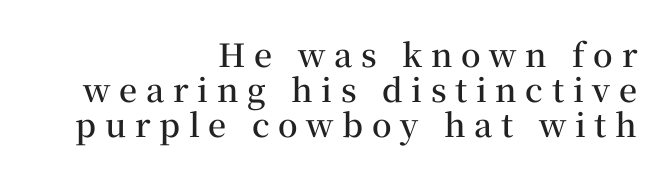
The image shows 32 px semibold serif type, upright; set right-aligned, tight line spacing (1.09x), unusually wide letter spacing (+0.27 em), not underlined; medium stroke contrast and a medium x-height.
